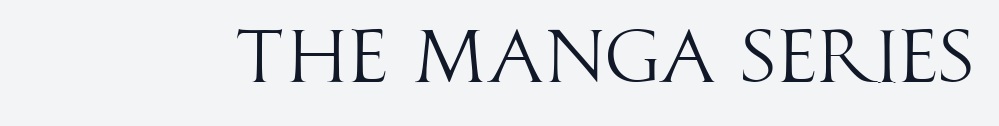
The image shows 75 px light, condensed sans-serif type, upright; set normal letter spacing, not underlined; high stroke contrast and a large x-height.
